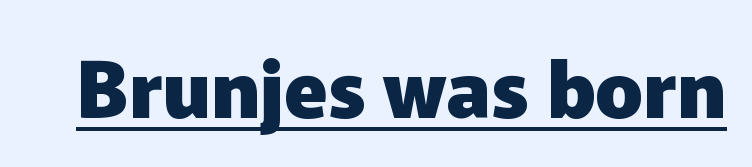
{"serif": "no", "italic": "no", "bold": "yes", "weight": "heavy", "width": "normal", "stroke_contrast": "low", "x_height": "medium", "monospaced": "no", "underline": "yes", "letter_spacing": "normal", "letter_spacing_em": 0.0, "glyph_px": 79}
